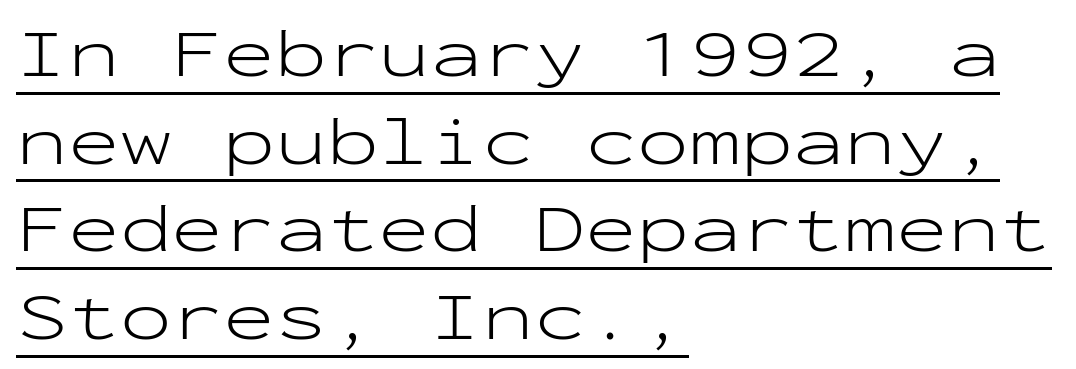
{"serif": "no", "italic": "no", "bold": "no", "weight": "light", "width": "wide", "stroke_contrast": "low", "x_height": "medium", "monospaced": "yes", "underline": "yes", "align": "left", "line_spacing": "normal", "line_spacing_ratio": 1.27, "letter_spacing": "normal", "letter_spacing_em": 0.0, "glyph_px": 69}
